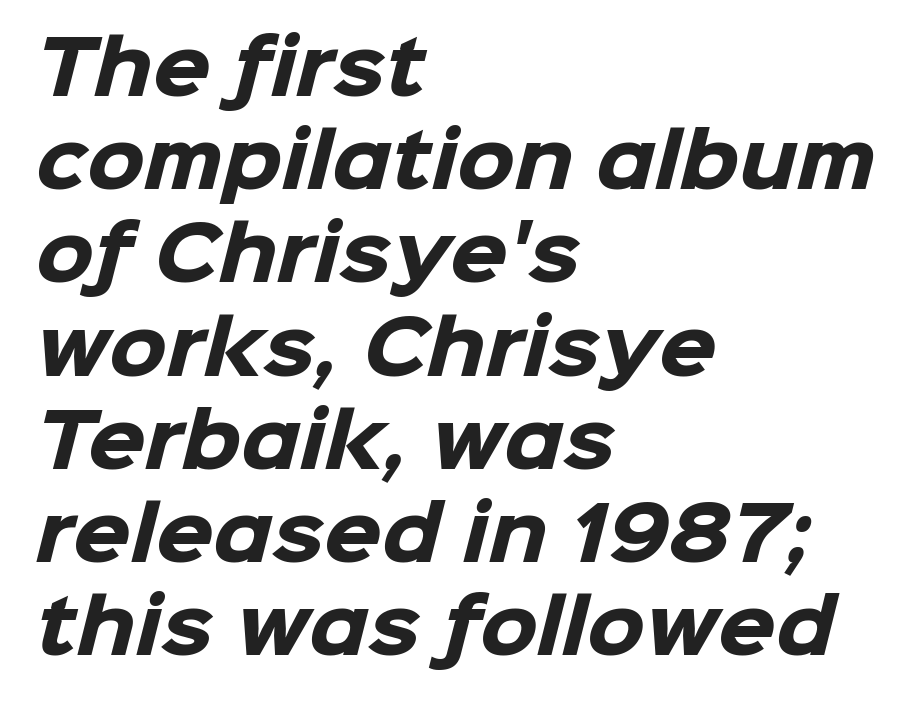
Teacher's note: observe the even left margin — that is flush-left alignment. Words float on clear page, feet unadorned. Here the designer chose a conventional face with non-uniform glyph widths. Each word holds together tightly as a unit, with standard inter-letter gaps.
